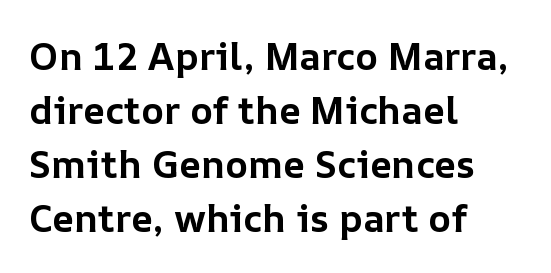
Posture: upright roman. Spacing between characters is what you'd get straight out of the box. The text block is weighted toward the left margin, trailing off unevenly rightward. Underlining? Definitely not there. Is this a fixed-width face? No — the glyphs have proportional, varying widths. I'd describe the lettering as bold — thick and assertive.
